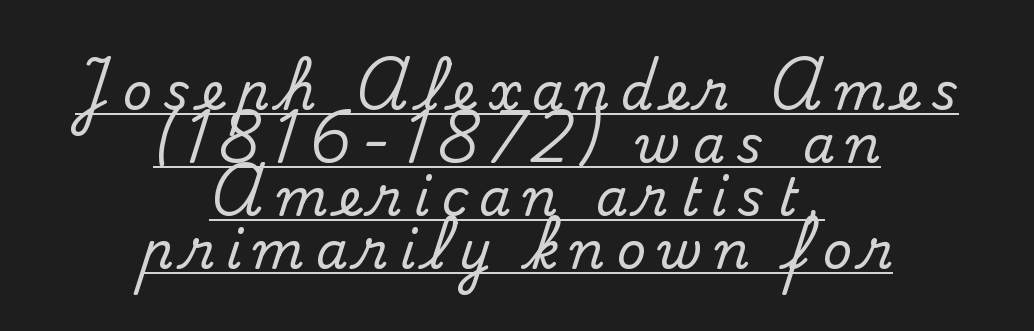
{"width": "normal", "stroke_contrast": "medium", "x_height": "small", "monospaced": "no", "underline": "yes", "align": "center", "line_spacing": "tight", "line_spacing_ratio": 1.04, "letter_spacing": "wide", "letter_spacing_em": 0.23, "glyph_px": 51}
